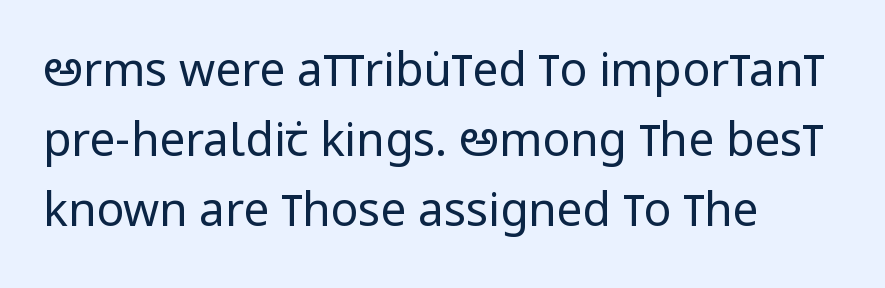
The image shows 46 px regular-weight, condensed sans-serif type, upright; set left-aligned, normal line spacing (1.52x), normal letter spacing, not underlined; low stroke contrast and a large x-height.
